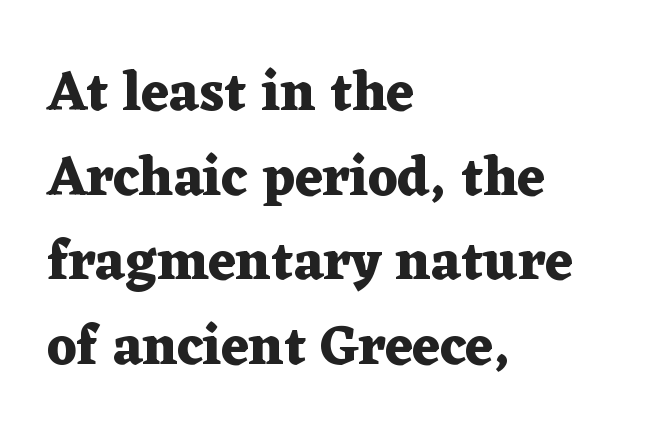
The image shows 55 px heavy, wide serif type, upright; set left-aligned, normal line spacing (1.54x), normal letter spacing, not underlined; medium stroke contrast and a medium x-height.
